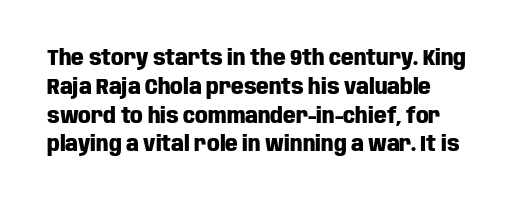
{"italic": "no", "bold": "yes", "underline": "no", "align": "left", "line_spacing": "normal", "line_spacing_ratio": 1.31, "letter_spacing": "normal", "letter_spacing_em": 0.0, "glyph_px": 22}
